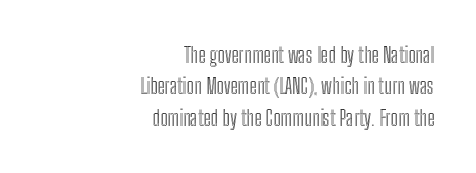
The image shows 21 px text type, upright; set right-aligned, normal line spacing (1.5x), normal letter spacing, not underlined.
